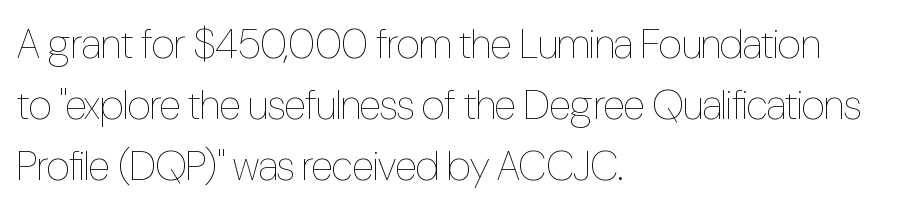
Quick note: underline off. Proportional: the letters do not fall into vertical columns. The passage shown is not bold in any degree. Nothing unusual about the tracking: characters are spaced as the font intends.
